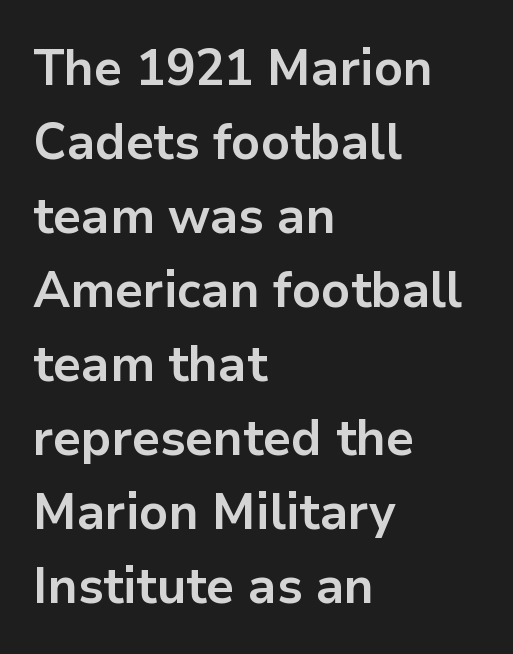
{"serif": "no", "italic": "no", "bold": "yes", "weight": "bold", "width": "normal", "stroke_contrast": "low", "x_height": "medium", "monospaced": "no", "underline": "no", "align": "left", "line_spacing": "normal", "line_spacing_ratio": 1.45, "letter_spacing": "normal", "letter_spacing_em": 0.0, "glyph_px": 51}
